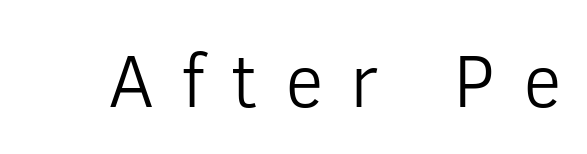
The image shows 75 px light sans-serif type, upright; set unusually wide letter spacing (+0.36 em), not underlined; low stroke contrast and a medium x-height.
